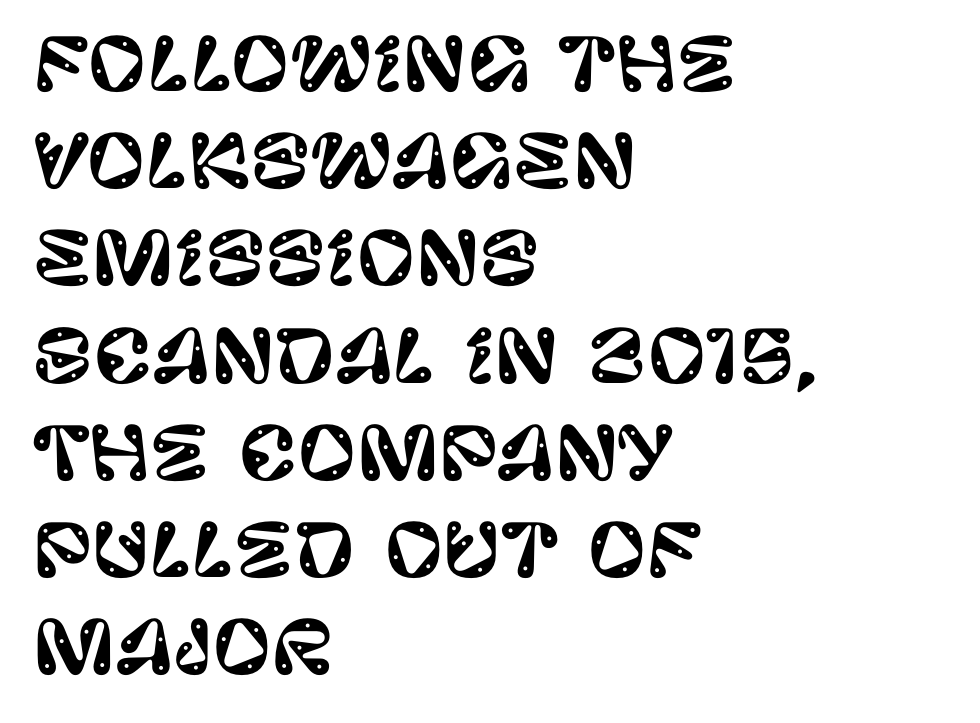
The image shows 72 px sans-serif type; set left-aligned, normal line spacing (1.35x), normal letter spacing, not underlined; low stroke contrast and a large x-height.
